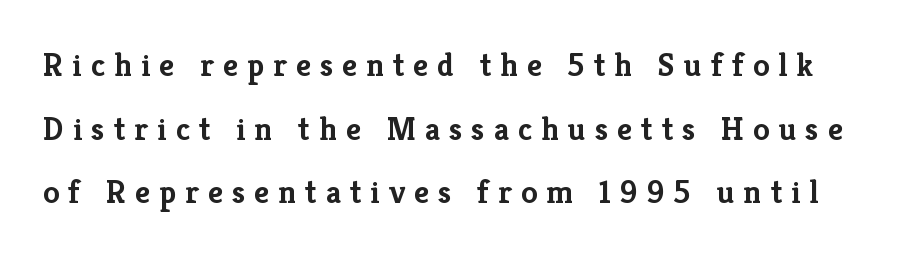
{"serif": "yes", "italic": "no", "bold": "yes", "weight": "semibold", "width": "normal", "stroke_contrast": "low", "x_height": "medium", "monospaced": "no", "underline": "no", "line_spacing": "loose", "line_spacing_ratio": 1.93, "letter_spacing": "wide", "letter_spacing_em": 0.27, "glyph_px": 33}
